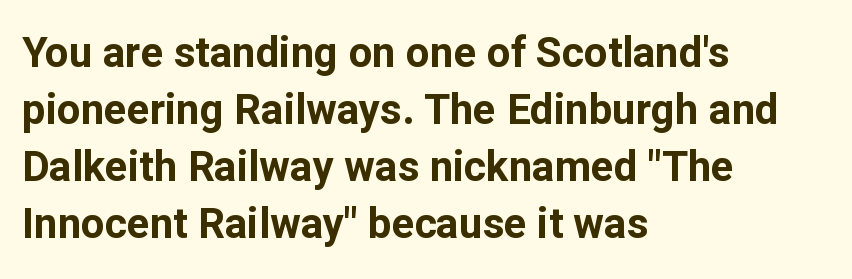
The ragged edge is on the right, which tells us the setting is flush left. The glyphs in this specimen are sans serif. Anything drawn beneath the words? Only blank space. Nope, not italic — everything's standing straight. The rendering uses a moderate line-height, typical for paragraphs.
